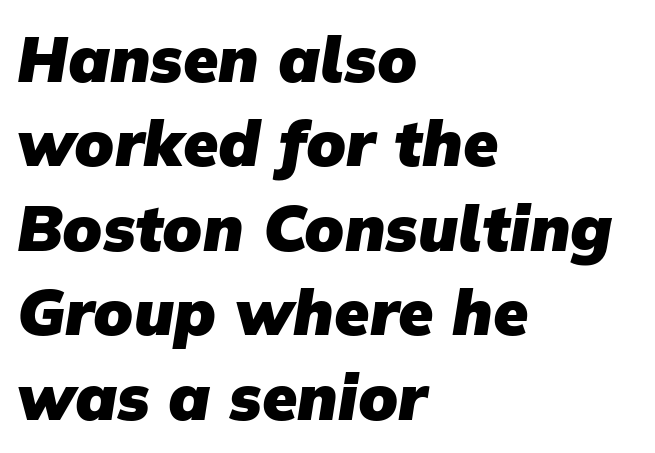
Successive baselines arrive at the customary interval. Nope, no serifs anywhere on these letters. In CSS terms this would be text-align: left. Letter spacing: default.
